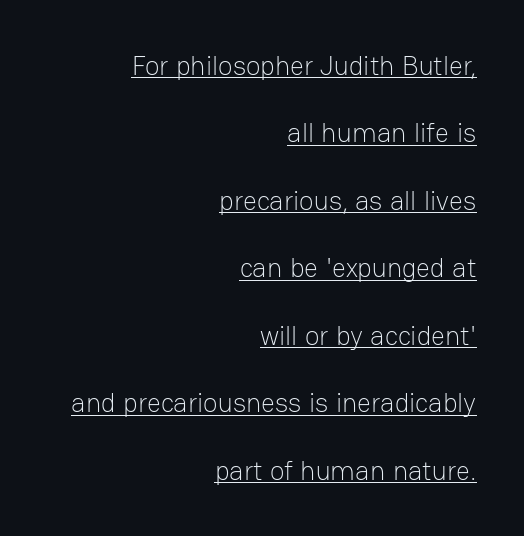
The image shows 27 px text type, upright; set right-aligned, loose line spacing (2.5x), normal letter spacing, underlined.
